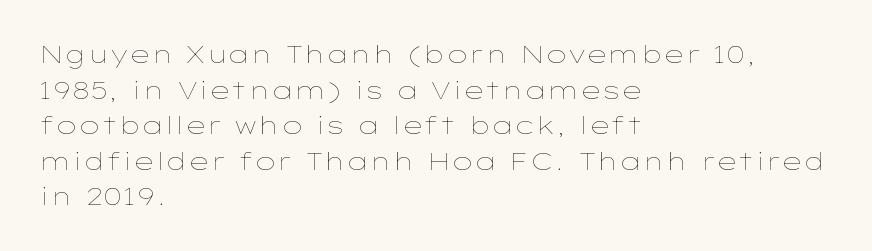
No italicization has been applied; the sample stays upright. Each line starts at the same left margin while the right side varies. Weight: regular or lighter. Compared with typical paragraphs, the rows here are spaced about the same. No extra tracking has been applied to these lines. Any mark beneath the type? The region is blank.
